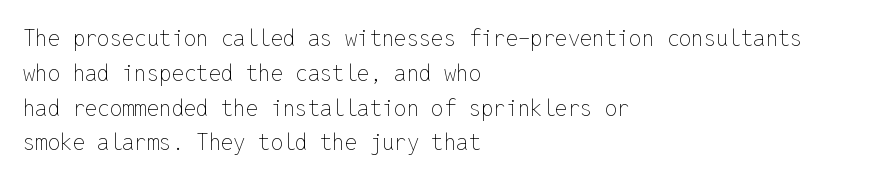
Q: Is the text bold? A: No.
Q: Is the text italic (slanted)? A: No, it is upright.
Q: Is the text underlined? A: No.
Q: How is the paragraph aligned? A: Left-aligned.
Q: Is the spacing between letters normal or unusually wide? A: Normal.
Q: Is the spacing between lines tight, normal or loose? A: Normal.
